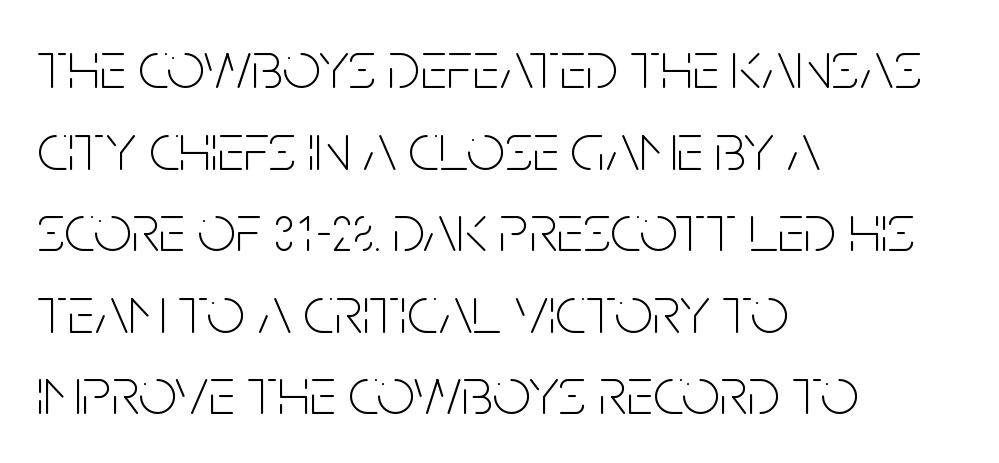
The image shows 68 px thin, condensed sans-serif type, upright; set left-aligned, line spacing 1.2x, normal letter spacing, not underlined; low stroke contrast and a large x-height.
